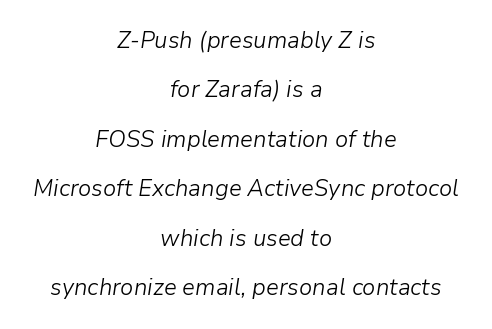
Q: Is the text bold? A: No.
Q: Is the text italic (slanted)? A: Yes, it leans right by about 9 degrees.
Q: Is the text underlined? A: No.
Q: How is the paragraph aligned? A: Centered.
Q: Is the spacing between letters normal or unusually wide? A: Normal.
Q: Is the spacing between lines tight, normal or loose? A: Loose.
